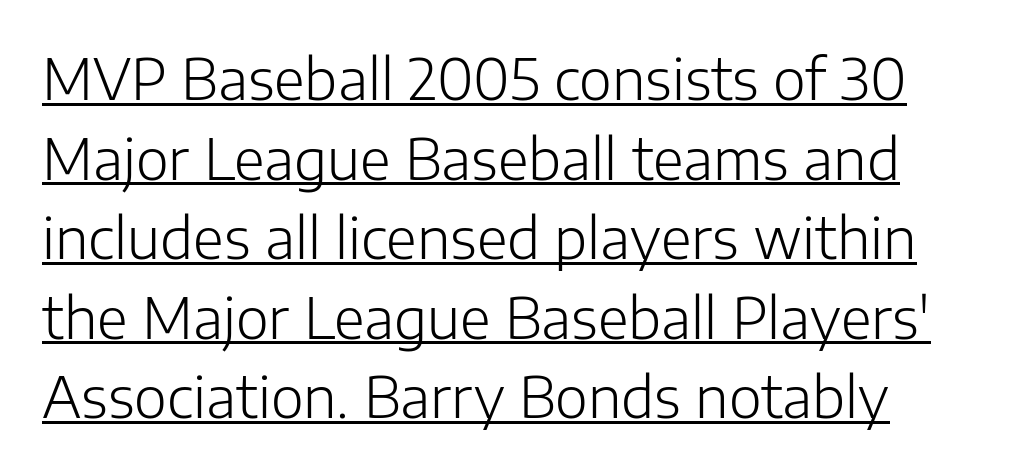
The image shows 56 px light sans-serif type, upright; set normal line spacing (1.42x), normal letter spacing, underlined; low stroke contrast and a medium x-height.
